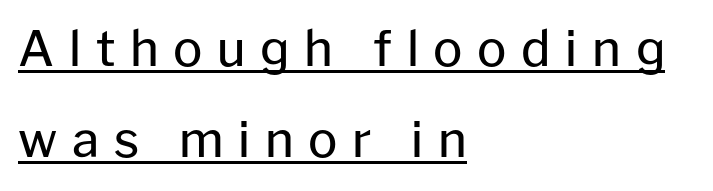
Q: Is the text bold? A: No.
Q: Is the text italic (slanted)? A: No, it is upright.
Q: Is the typeface a serif or a sans-serif typeface? A: Sans-serif.
Q: Is the text underlined? A: Yes.
Q: How is the paragraph aligned? A: Left-aligned.
Q: Is the spacing between letters normal or unusually wide? A: Unusually wide.
Q: Width (condensed, normal, or wide)? A: Normal.
Q: Stroke contrast? A: Low.
Q: x-height? A: Medium.
Q: Monospaced? A: No.
